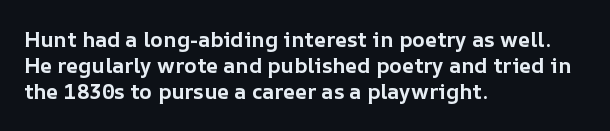
The strokes are fattened all the way to bold. Visually the block forms a straight wall on the left and a jagged coastline on the right. A typesetter would mark this as roman, not italic. The words here are not underlined.
